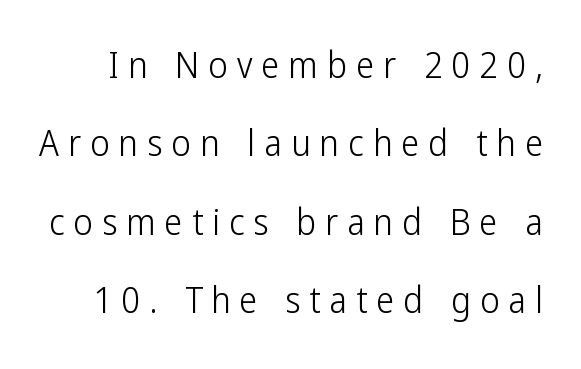
The type is letterspaced generously, with wide tracking. Glance below the letters and you will spot only blank space. Each new line begins a long way beneath the previous one. The face looks like a standard text weight, possibly lighter. Proportional: the letters do not fall into vertical columns.
